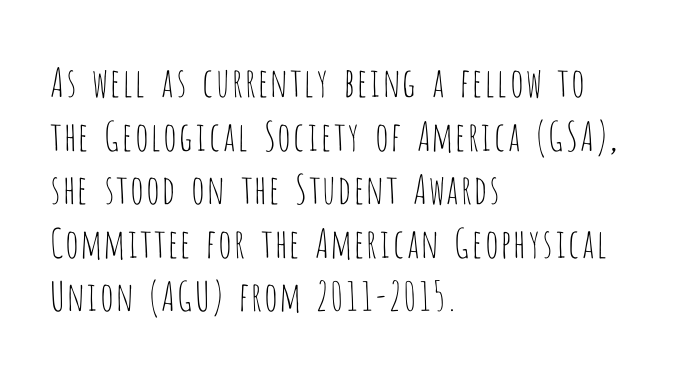
The image shows 40 px thin, condensed sans-serif type, upright; set left-aligned, normal line spacing (1.34x), normal letter spacing, not underlined; low stroke contrast and a large x-height.
